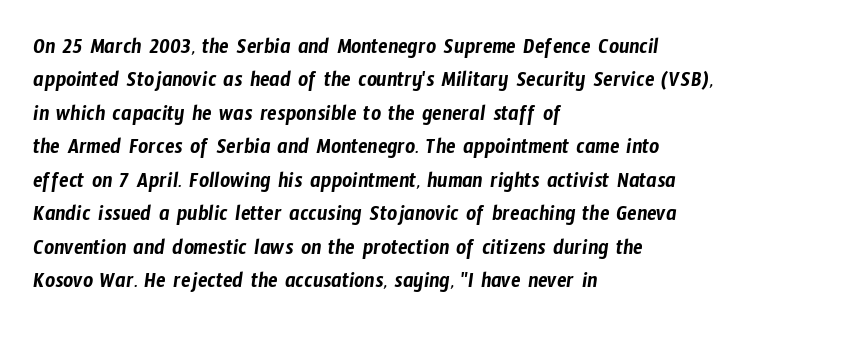
The image shows 22 px text type; set left-aligned, normal line spacing (1.52x), normal letter spacing, not underlined.
